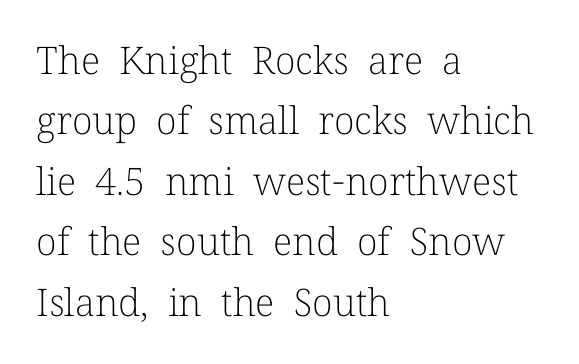
{"serif": "yes", "italic": "no", "bold": "no", "weight": "light", "width": "normal", "stroke_contrast": "low", "x_height": "medium", "monospaced": "no", "underline": "no", "align": "left", "line_spacing": "normal", "line_spacing_ratio": 1.59, "letter_spacing": "normal", "letter_spacing_em": 0.0, "glyph_px": 38}
